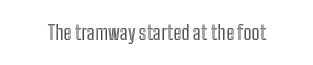
These lines keep a tight, regular rhythm from letter to letter. Unmarked baselines from the first word to the last. Italic: no, the glyphs are upright roman.
